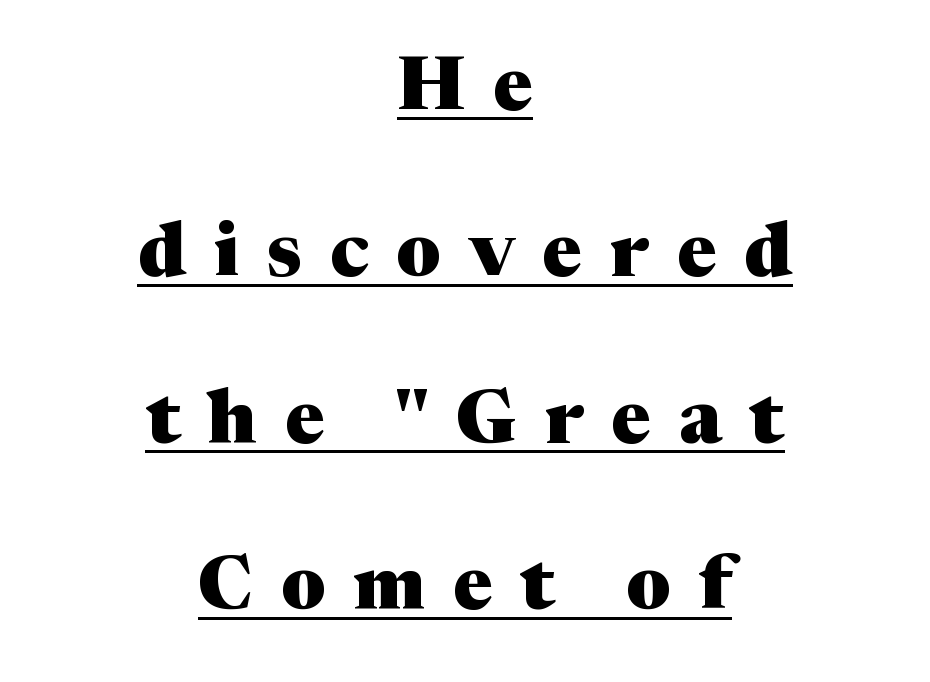
The image shows 75 px heavy serif type, upright; set centered, loose line spacing (2.22x), unusually wide letter spacing (+0.37 em), underlined; medium stroke contrast and a medium x-height.
